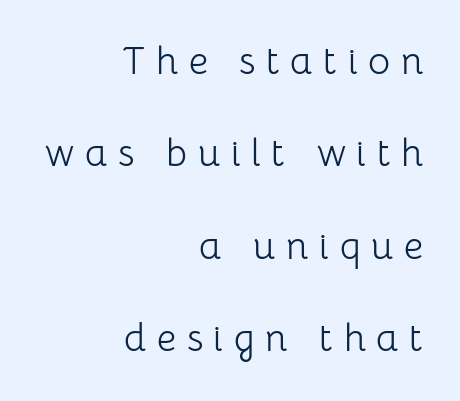
{"serif": "no", "italic": "no", "bold": "no", "weight": "light", "width": "normal", "stroke_contrast": "low", "x_height": "medium", "monospaced": "no", "underline": "no", "align": "right", "line_spacing": "loose", "line_spacing_ratio": 2.43, "letter_spacing": "wide", "letter_spacing_em": 0.28, "glyph_px": 38}
